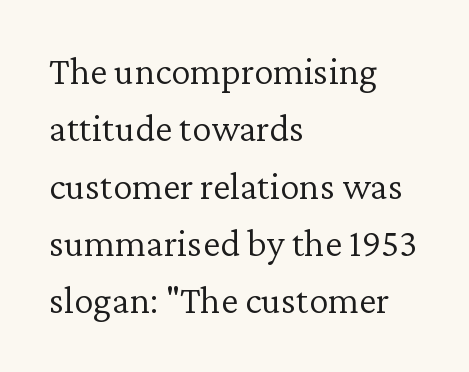
The image shows 39 px light serif type, upright; set left-aligned, normal line spacing (1.47x), normal letter spacing, not underlined; low stroke contrast and a medium x-height.
